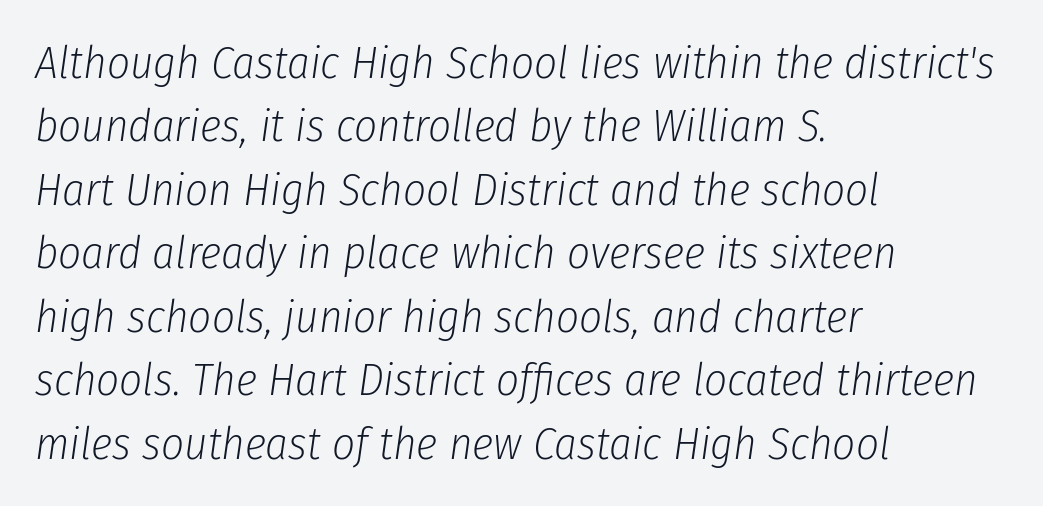
Q: Is the text bold? A: No.
Q: Is the text italic (slanted)? A: Yes, it leans right by about 8 degrees.
Q: Is the text underlined? A: No.
Q: How is the paragraph aligned? A: Left-aligned.
Q: Is the spacing between letters normal or unusually wide? A: Normal.
Q: Is the spacing between lines tight, normal or loose? A: Normal.
Q: Width (condensed, normal, or wide)? A: Condensed.
Q: Stroke contrast? A: Low.
Q: x-height? A: Medium.
Q: Monospaced? A: No.
